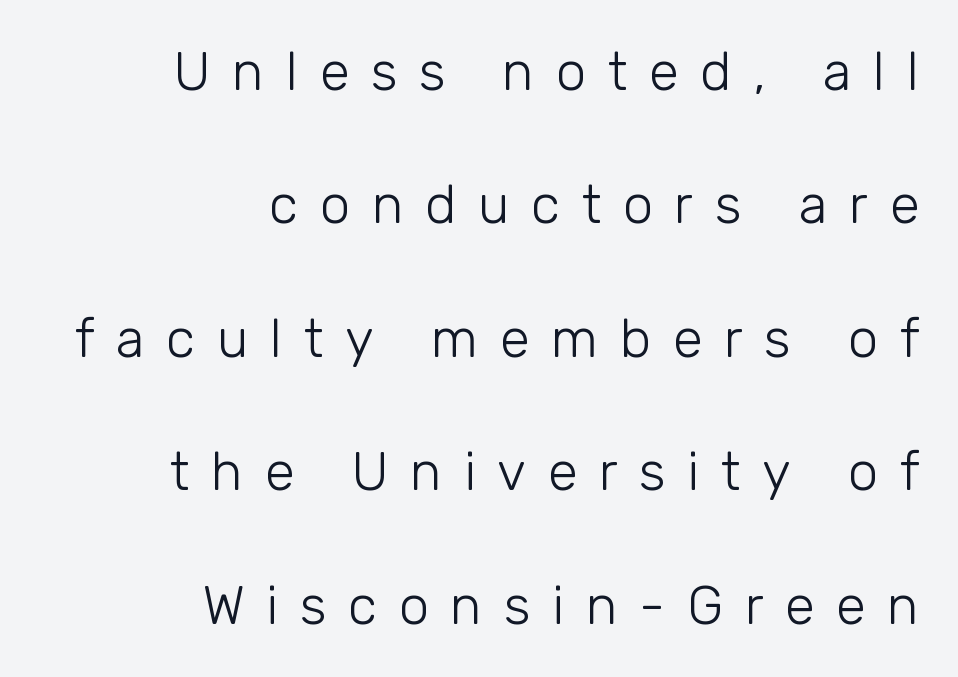
Q: Is the text bold? A: No.
Q: Is the text italic (slanted)? A: No, it is upright.
Q: Is the typeface a serif or a sans-serif typeface? A: Sans-serif.
Q: Is the text underlined? A: No.
Q: How is the paragraph aligned? A: Right-aligned.
Q: Is the spacing between letters normal or unusually wide? A: Unusually wide.
Q: Is the spacing between lines tight, normal or loose? A: Loose.
Q: Width (condensed, normal, or wide)? A: Normal.
Q: Stroke contrast? A: Low.
Q: x-height? A: Medium.
Q: Monospaced? A: No.
